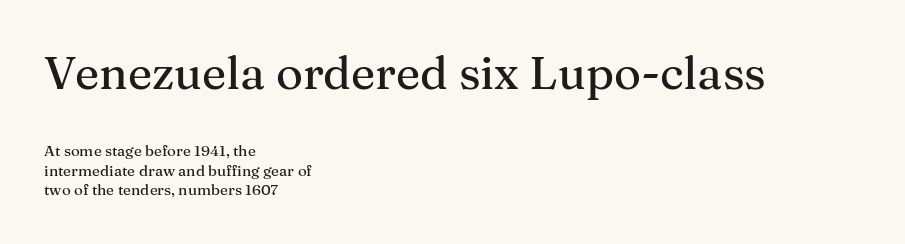
Q: Is the text italic (slanted)? A: No, it is upright.
Q: Is the typeface a serif or a sans-serif typeface? A: Serif.
Q: Is the text underlined? A: No.
Q: How is the paragraph aligned? A: Left-aligned.
Q: Is the spacing between letters normal or unusually wide? A: Normal.
Q: Is the spacing between lines tight, normal or loose? A: Normal.
Q: Which block of text is set in a larger size, the first (top) or the second (bottom)? A: The first (top) one.
Q: Width (condensed, normal, or wide)? A: Normal.
Q: Stroke contrast? A: Medium.
Q: x-height? A: Medium.
Q: Monospaced? A: No.
